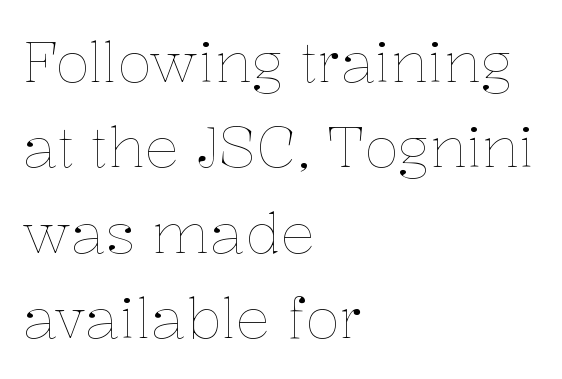
{"italic": "no", "bold": "no", "weight": "thin", "width": "normal", "stroke_contrast": "low", "x_height": "medium", "monospaced": "no", "underline": "no", "align": "left", "line_spacing": "normal", "line_spacing_ratio": 1.5, "letter_spacing": "normal", "letter_spacing_em": 0.0, "glyph_px": 57}
